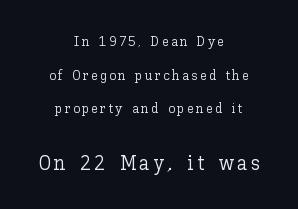
Q: Is the text bold? A: No.
Q: Is the text italic (slanted)? A: No, it is upright.
Q: Is the text underlined? A: No.
Q: How is the paragraph aligned? A: Centered.
Q: Is the spacing between lines tight, normal or loose? A: Loose.
Q: Which block of text is set in a larger size, the first (top) or the second (bottom)? A: The second (bottom) one.
